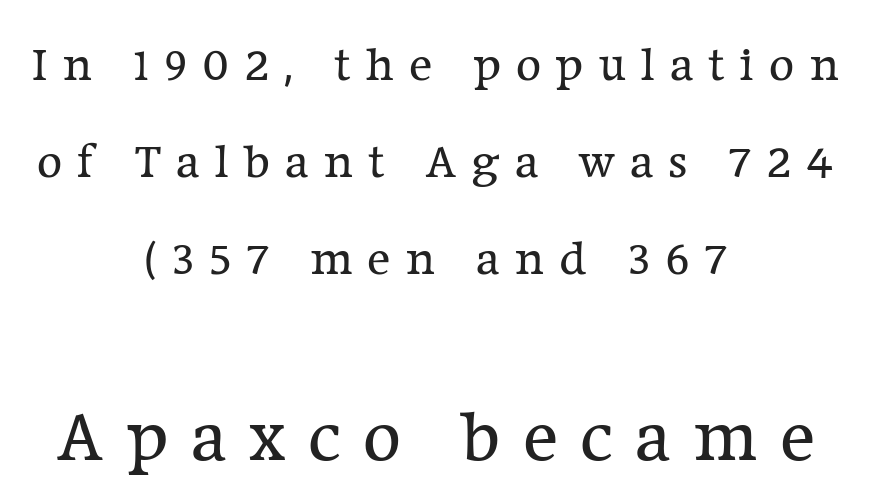
The image shows 74 px regular-weight serif type, upright; set centered, loose line spacing (1.98x), unusually wide letter spacing (+0.3 em), not underlined; the second (bottom) block is 1.51x larger; low stroke contrast and a medium x-height.
